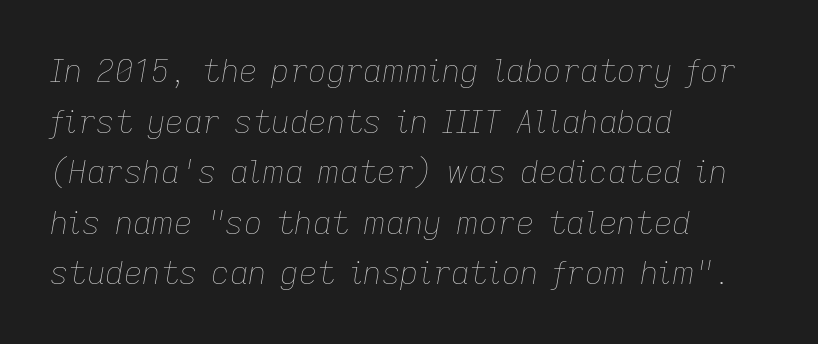
Spacing verdict: proportional, widths tailored to each character. Is this a heavy cut? Hardly; it is regular or lighter. The space directly below the letters is spotless. The passage is arranged the way most books set body copy — flush left. Leading: standard. The rendering applies a slant to the glyphs.
